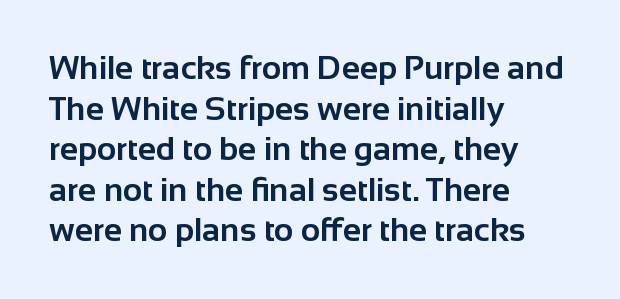
The image shows 33 px bold sans-serif type, upright; set left-aligned, line spacing 1.23x, normal letter spacing, not underlined; low stroke contrast and a medium x-height.
